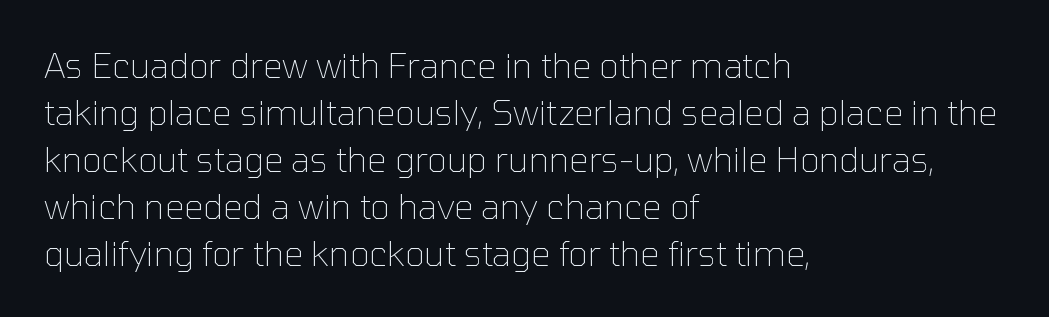
The image shows 34 px thin sans-serif type, upright; set left-aligned, normal line spacing (1.38x), normal letter spacing, not underlined; low stroke contrast and a medium x-height.
